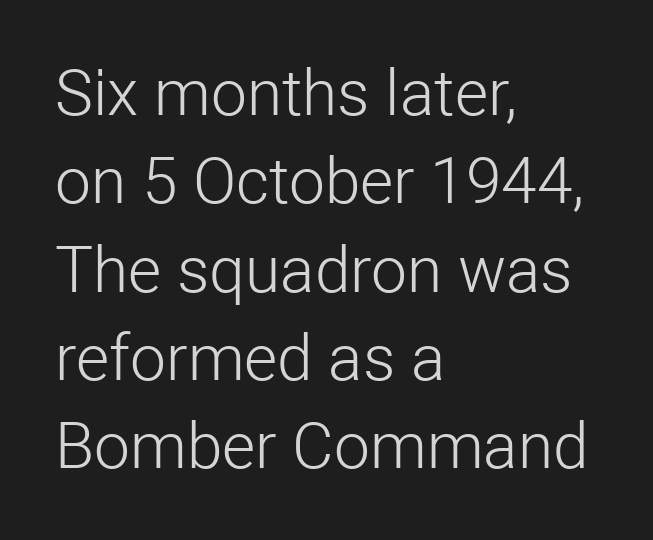
The image shows 64 px light sans-serif type, upright; set left-aligned, normal line spacing (1.38x), normal letter spacing, not underlined; low stroke contrast and a medium x-height.
